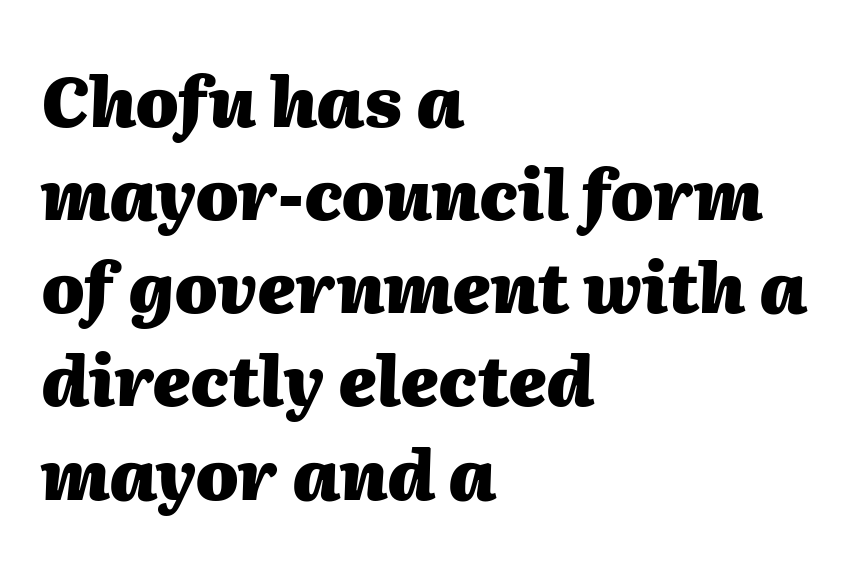
Q: Is the text bold? A: Yes.
Q: Is the text italic (slanted)? A: Yes, it leans right by about 2 degrees.
Q: Is the text underlined? A: No.
Q: How is the paragraph aligned? A: Left-aligned.
Q: Is the spacing between letters normal or unusually wide? A: Normal.
Q: Is the spacing between lines tight, normal or loose? A: Normal.
Q: Width (condensed, normal, or wide)? A: Normal.
Q: Stroke contrast? A: Medium.
Q: x-height? A: Medium.
Q: Monospaced? A: No.
